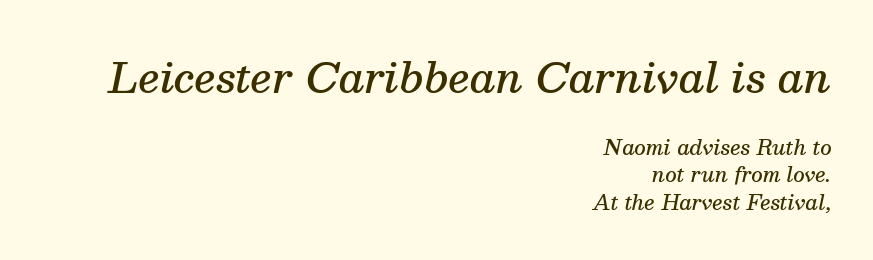
{"serif": "yes", "italic": "yes", "lean": "right", "slant_degrees": 13, "bold": "semi", "weight": "semibold", "width": "normal", "stroke_contrast": "medium", "x_height": "medium", "monospaced": "no", "underline": "no", "align": "right", "line_spacing": "normal", "line_spacing_ratio": 1.37, "letter_spacing": "normal", "letter_spacing_em": 0.0, "larger_block": "first", "size_ratio": 2.05, "glyph_px": 41}
